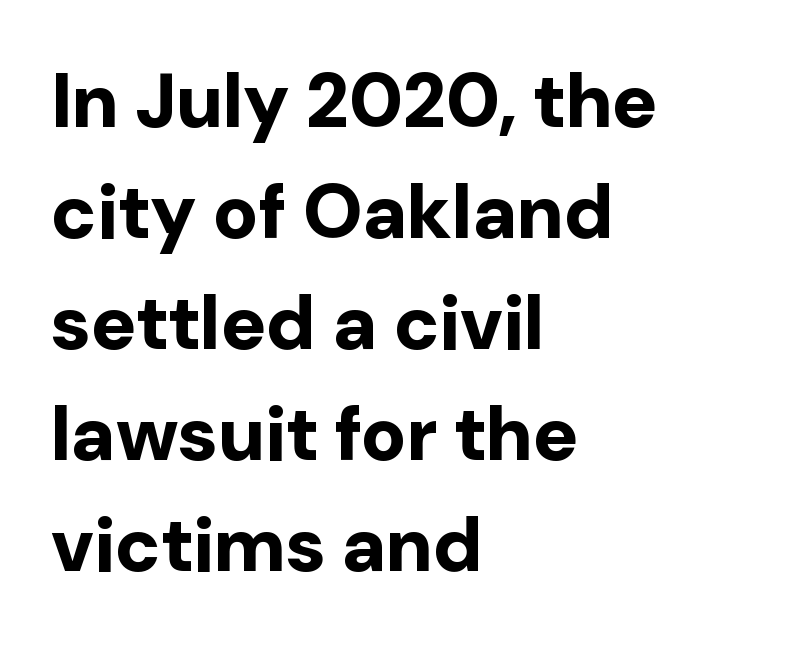
The image shows 76 px bold sans-serif type, upright; set left-aligned, normal line spacing (1.46x), normal letter spacing, not underlined; low stroke contrast and a medium x-height.
